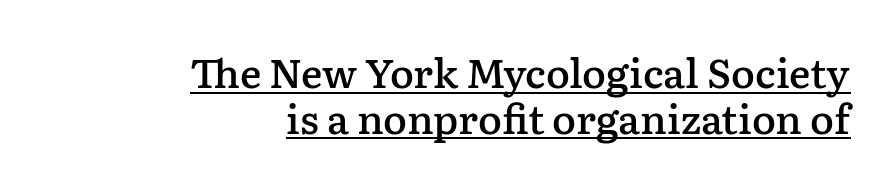
{"serif": "yes", "italic": "no", "bold": "semi", "weight": "semibold", "width": "normal", "stroke_contrast": "low", "x_height": "medium", "monospaced": "no", "underline": "yes", "align": "right", "line_spacing": "tight", "line_spacing_ratio": 1.14, "letter_spacing": "normal", "letter_spacing_em": 0.0, "glyph_px": 40}
